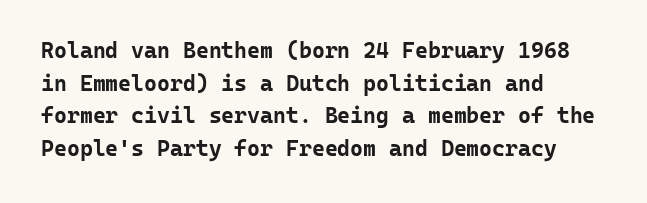
Q: Is the text bold? A: Yes.
Q: Is the text italic (slanted)? A: No, it is upright.
Q: Is the text underlined? A: No.
Q: How is the paragraph aligned? A: Left-aligned.
Q: Is the spacing between letters normal or unusually wide? A: Normal.
Q: Is the spacing between lines tight, normal or loose? A: Normal.
